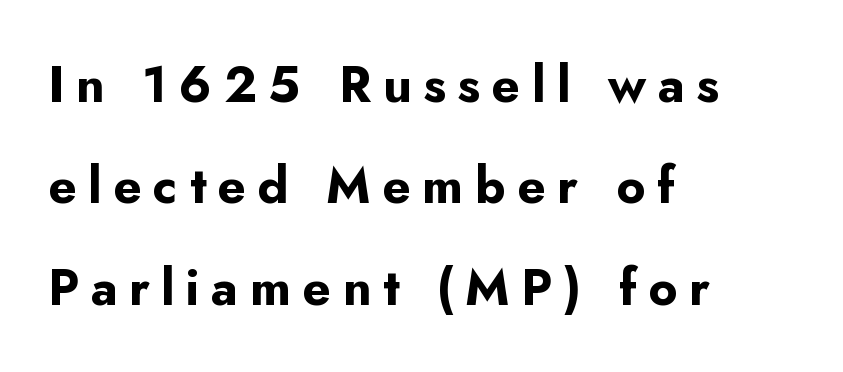
The image shows 50 px bold sans-serif type, upright; set left-aligned, loose line spacing (2.03x), unusually wide letter spacing (+0.23 em), not underlined; low stroke contrast and a small x-height.
